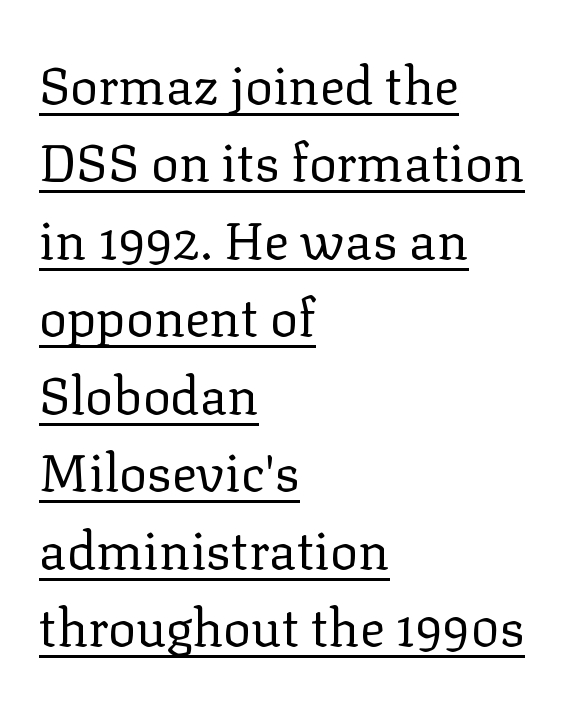
Q: Is the text bold? A: No.
Q: Is the text italic (slanted)? A: No, it is upright.
Q: Is the typeface a serif or a sans-serif typeface? A: Serif.
Q: Is the text underlined? A: Yes.
Q: How is the paragraph aligned? A: Left-aligned.
Q: Is the spacing between letters normal or unusually wide? A: Normal.
Q: Is the spacing between lines tight, normal or loose? A: Normal.
Q: Width (condensed, normal, or wide)? A: Normal.
Q: Stroke contrast? A: Low.
Q: x-height? A: Medium.
Q: Monospaced? A: No.
